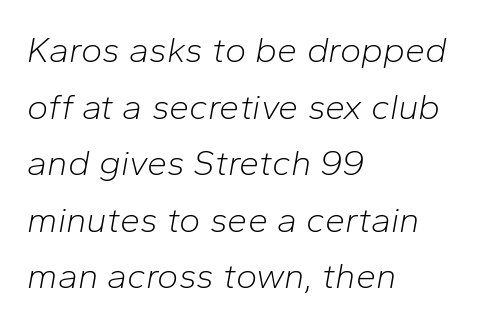
The image shows 36 px light type, italic (leaning right); set left-aligned, normal line spacing (1.57x), normal letter spacing, not underlined; low stroke contrast and a medium x-height.
